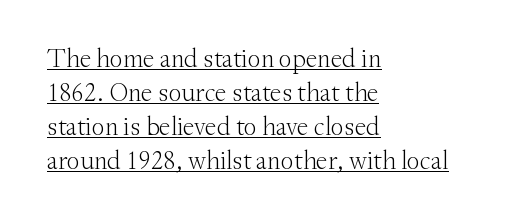
Q: Is the text bold? A: No.
Q: Is the text italic (slanted)? A: No, it is upright.
Q: Is the text underlined? A: Yes.
Q: How is the paragraph aligned? A: Left-aligned.
Q: Is the spacing between letters normal or unusually wide? A: Normal.
Q: Is the spacing between lines tight, normal or loose? A: Normal.
